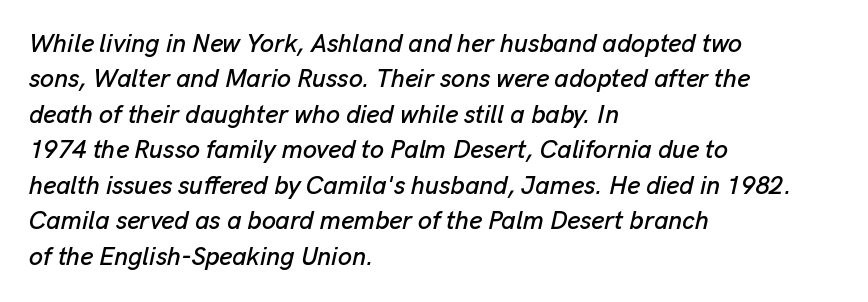
{"italic": "yes", "lean": "right", "slant_degrees": 13, "underline": "no", "align": "left", "line_spacing": "normal", "line_spacing_ratio": 1.42, "letter_spacing": "normal", "letter_spacing_em": 0.0, "glyph_px": 25}
